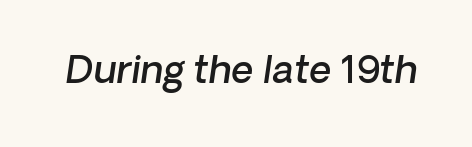
Observe the ordinary spacing: letters are neighbours, not strangers. Look at the bottom of the vertical strokes: they stop flat, with no serifs. The foot of each line stays bare and open. Semibold letterforms, between regular and bold. Here the designer chose a conventional face with non-uniform glyph widths.
